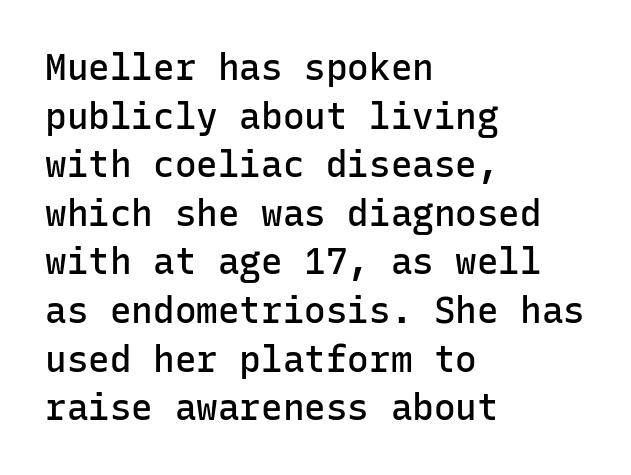
{"serif": "no", "italic": "no", "bold": "semi", "weight": "semibold", "width": "normal", "stroke_contrast": "low", "x_height": "medium", "monospaced": "yes", "underline": "no", "align": "left", "line_spacing": "normal", "line_spacing_ratio": 1.35, "letter_spacing": "normal", "letter_spacing_em": 0.0, "glyph_px": 36}
